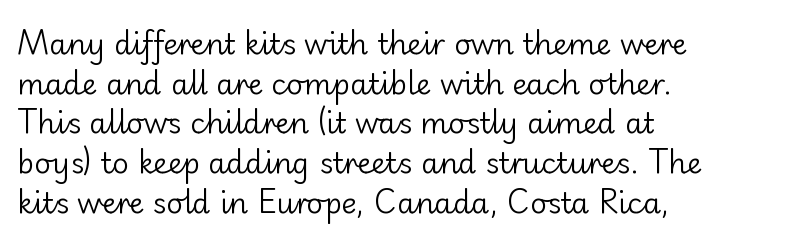
Nobody touched the tracking dial on this one. You can tell from the bare stems that sans-serif type was used. Posture: upright roman. Every row of glyphs begins at an identical x-position on the left.
